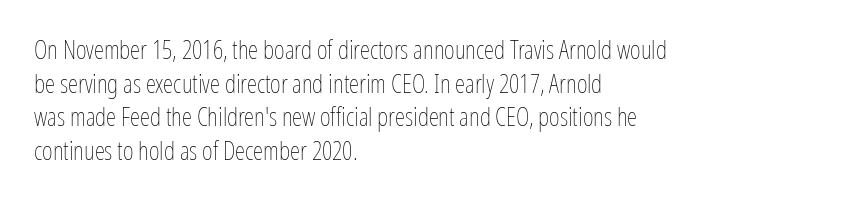
Interline gaps are of average width in this sample. In terms of posture, this sample is upright. Teacher's note: observe the even left margin — that is flush-left alignment. The cut favours lightness, reaching ordinary text weight at its darkest.
